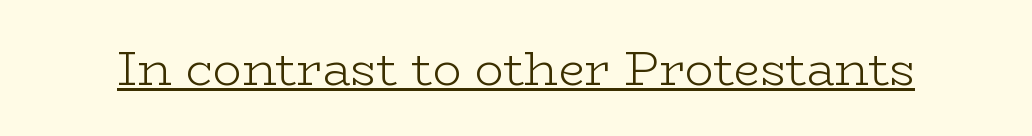
The image shows 48 px light, wide serif type, upright; set normal letter spacing, underlined; low stroke contrast and a medium x-height.
